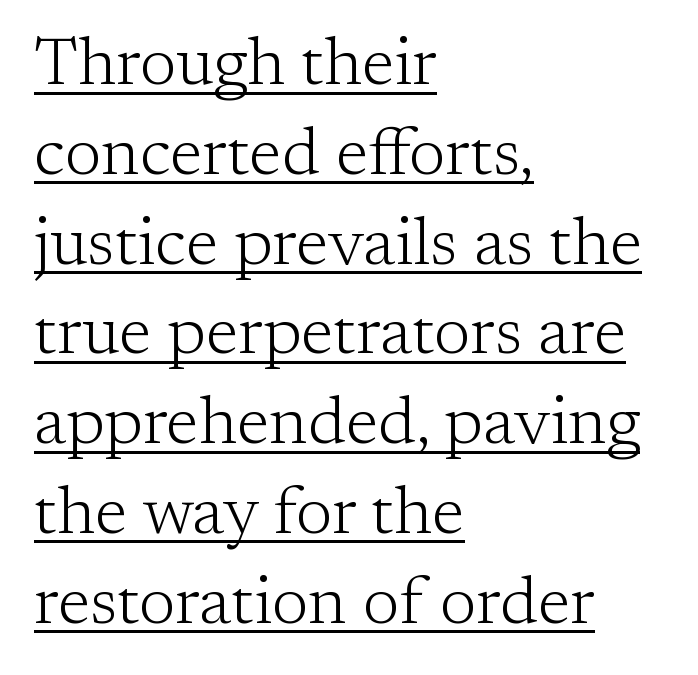
No letter is thick-stroked: the sample isn't bold. You can tell it's not italic because the verticals are truly vertical. A baseline rule has been typeset under these characters. The face used here is proportionally spaced, like ordinary book or web type. Caption: standard tracking, unaltered. A student would call this left alignment; a typographer would say flush left, rag right.
